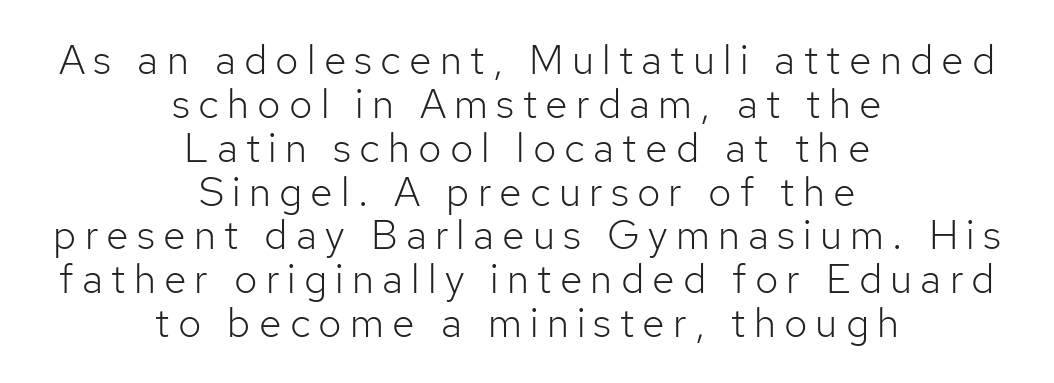
The rendering positions every line midway between the sides. Does extra space separate the letters? Yes, quite a lot of it. Stems and bowls with no extra thickness — not bold. This is roman type, the default non-slanted kind.
